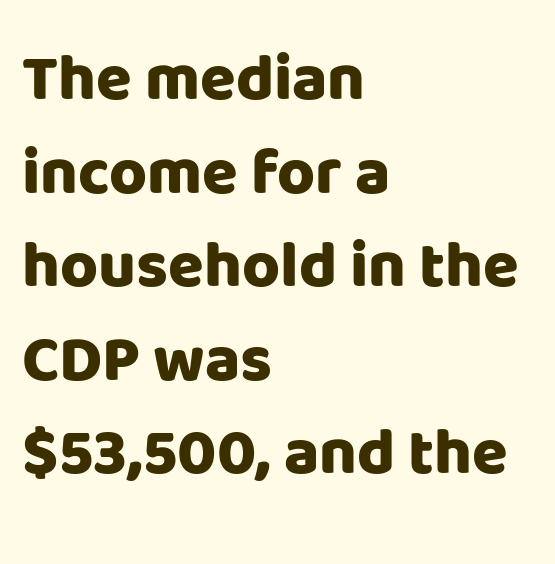
A typesetter would mark this as roman, not italic. Spacing between characters is what you'd get straight out of the box. The type family on display is of the sans-serif kind. Compared with an ordinary text face, these strokes are far heavier — a full bold. Plain, unruled lines of type.
